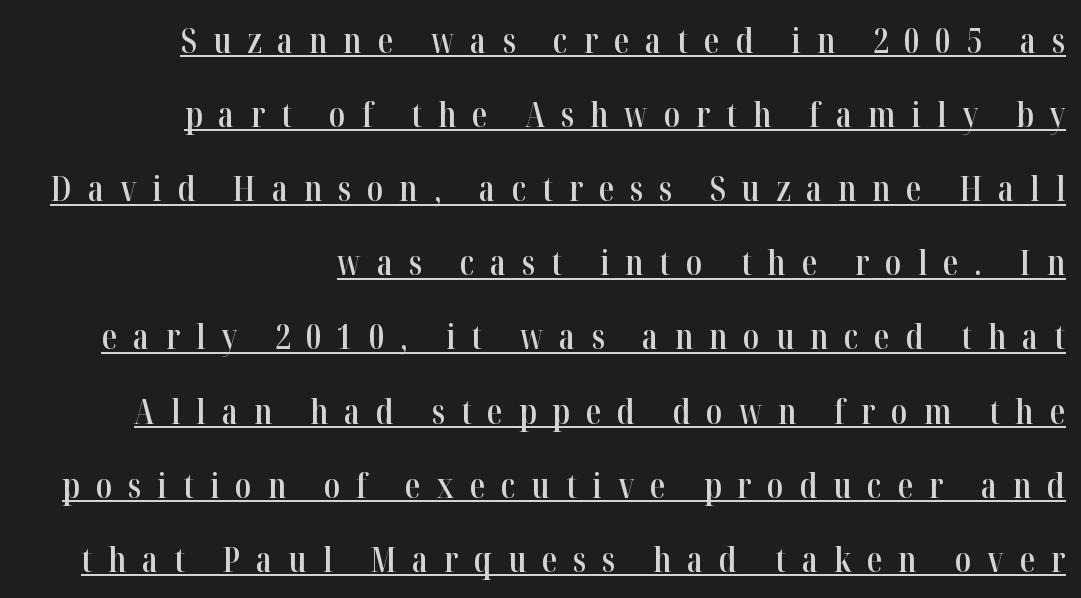
The image shows 34 px semibold, condensed serif type, upright; set right-aligned, loose line spacing (2.18x), unusually wide letter spacing (+0.47 em), underlined; high stroke contrast and a medium x-height.
